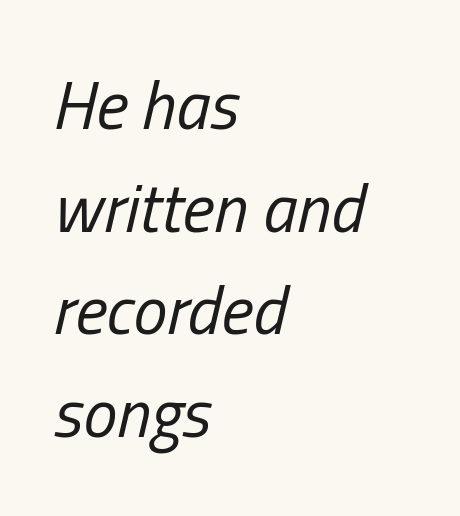
{"italic": "yes", "lean": "right", "slant_degrees": 13, "bold": "no", "weight": "regular", "width": "condensed", "stroke_contrast": "low", "x_height": "medium", "monospaced": "no", "underline": "no", "align": "left", "line_spacing": "normal", "line_spacing_ratio": 1.51, "letter_spacing": "normal", "letter_spacing_em": 0.0, "glyph_px": 68}
